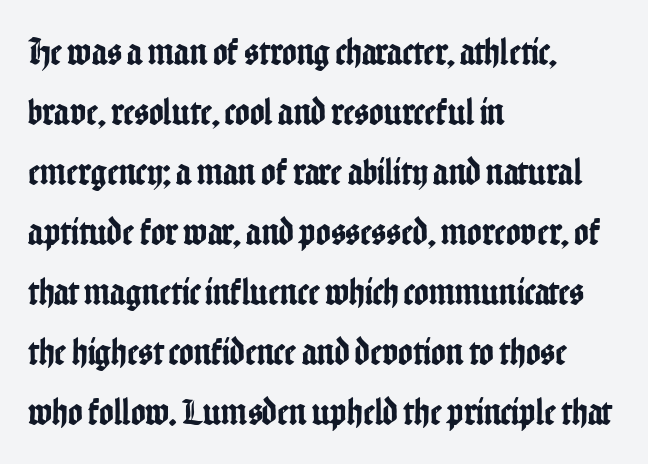
The image shows 39 px condensed sans-serif type, upright; set left-aligned, normal line spacing (1.54x), normal letter spacing, not underlined; low stroke contrast and a medium x-height.
